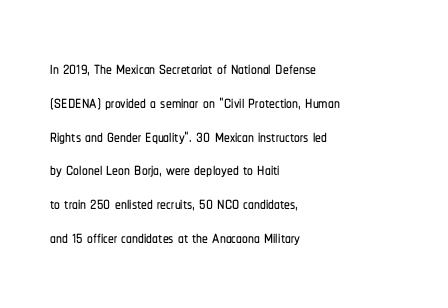
Left-aligned paragraph, ragged on the right. Compared with typical body copy, the letter spacing here is the same. A roman cut, with each character standing at attention. Baseline-to-baseline distance is the conventional proportion of letter height. The string is rendered with underlining switched off.
